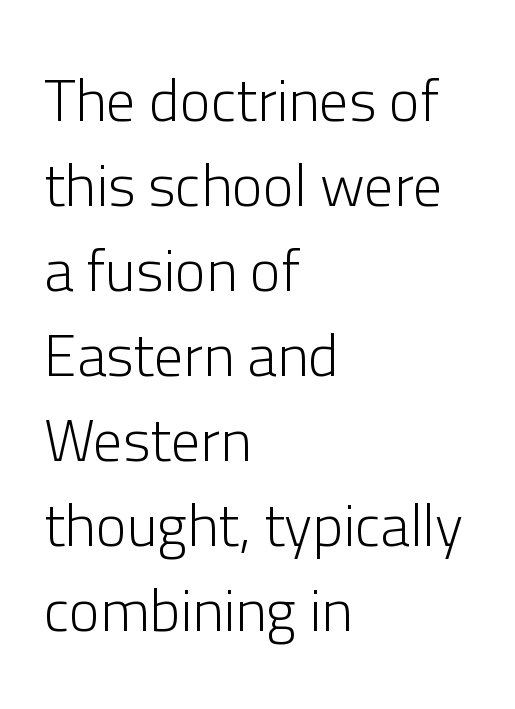
Tracking here is standard; glyphs follow each other at the usual distance. The lettering stays uniformly vertical, giving the passage a roman look. The face used here is a sans, in the tradition of grotesques and geometrics. These lines stack with their left ends in a neat column. Vertically, the passage feels balanced, rows spaced as you'd expect.
